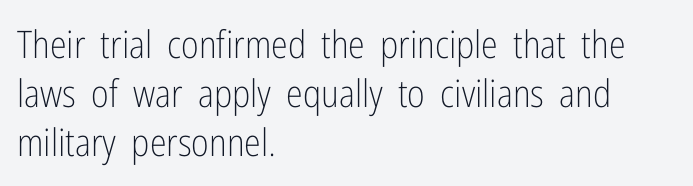
Note the varied advance widths — an 'i' is clearly narrower than an 'm'. No italicization has been applied; the sample stays upright. Is there much room between lines? A standard amount, neither cramped nor airy. The weight tops out at a normal text grade. Bare-footed words on every line. Unlike a traditional serif, this face leaves its strokes unadorned.
